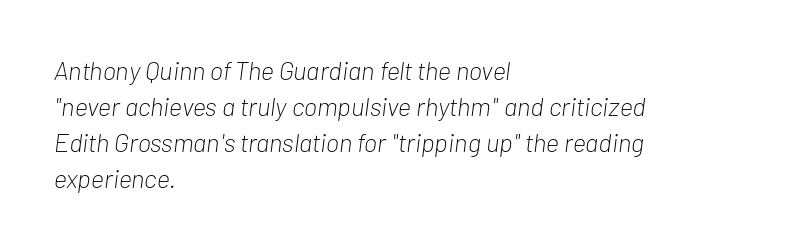
{"italic": "yes", "lean": "right", "slant_degrees": 7, "bold": "no", "underline": "no", "align": "left", "line_spacing": "normal", "line_spacing_ratio": 1.38, "letter_spacing": "normal", "letter_spacing_em": 0.0, "glyph_px": 26}
